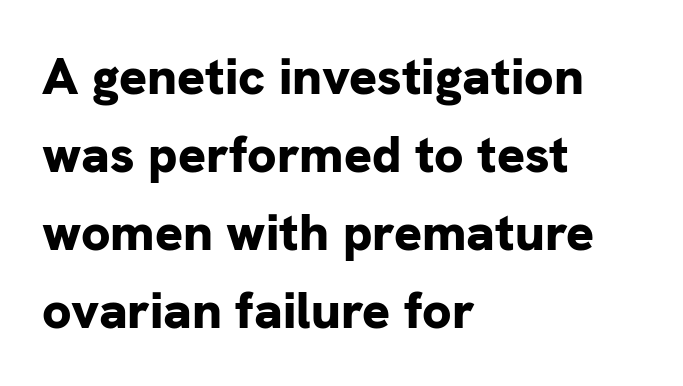
The image shows 52 px bold sans-serif type, upright; set left-aligned, normal line spacing (1.5x), normal letter spacing, not underlined; low stroke contrast and a medium x-height.
